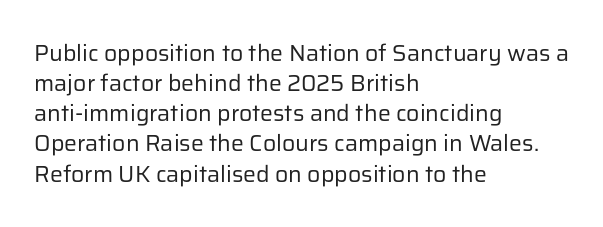
Teacher's note: observe the even left margin — that is flush-left alignment. Does extra space separate the letters? No, they use regular spacing. In terms of posture, this sample is upright. The glyphs are unaccompanied by any horizontal stroke below them. The lines sit at an ordinary, default distance from one another.
